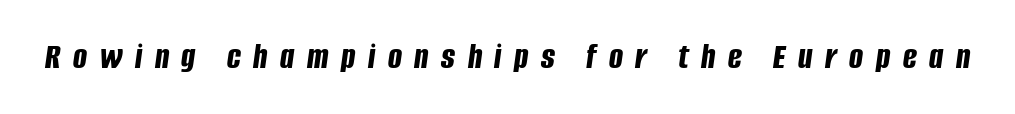
{"italic": "yes", "lean": "right", "slant_degrees": 8, "bold": "yes", "weight": "bold", "width": "condensed", "stroke_contrast": "low", "x_height": "large", "monospaced": "no", "underline": "no", "letter_spacing": "wide", "letter_spacing_em": 0.34, "glyph_px": 37}
